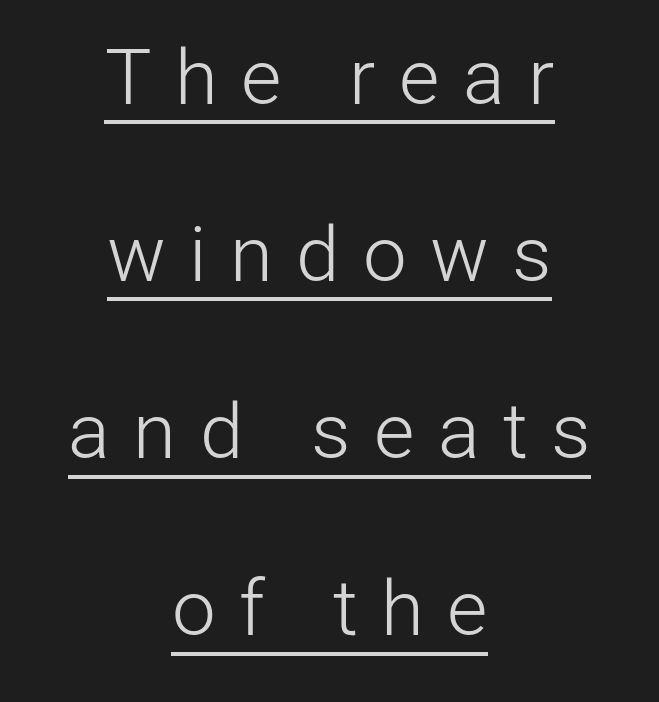
The image shows 78 px light sans-serif type, upright; set centered, loose line spacing (2.27x), unusually wide letter spacing (+0.3 em), underlined; low stroke contrast and a medium x-height.
